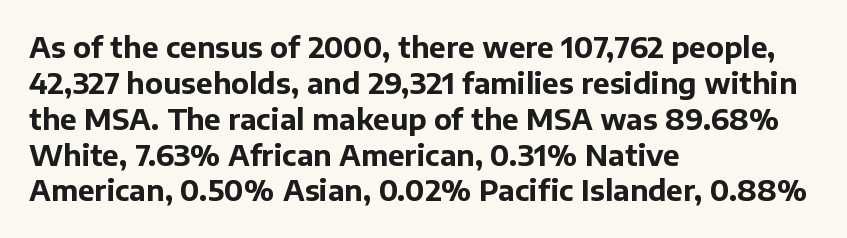
{"serif": "no", "italic": "no", "bold": "yes", "weight": "bold", "width": "normal", "stroke_contrast": "low", "x_height": "medium", "monospaced": "no", "underline": "no", "align": "left", "line_spacing": "normal", "line_spacing_ratio": 1.28, "letter_spacing": "normal", "letter_spacing_em": 0.0, "glyph_px": 28}
